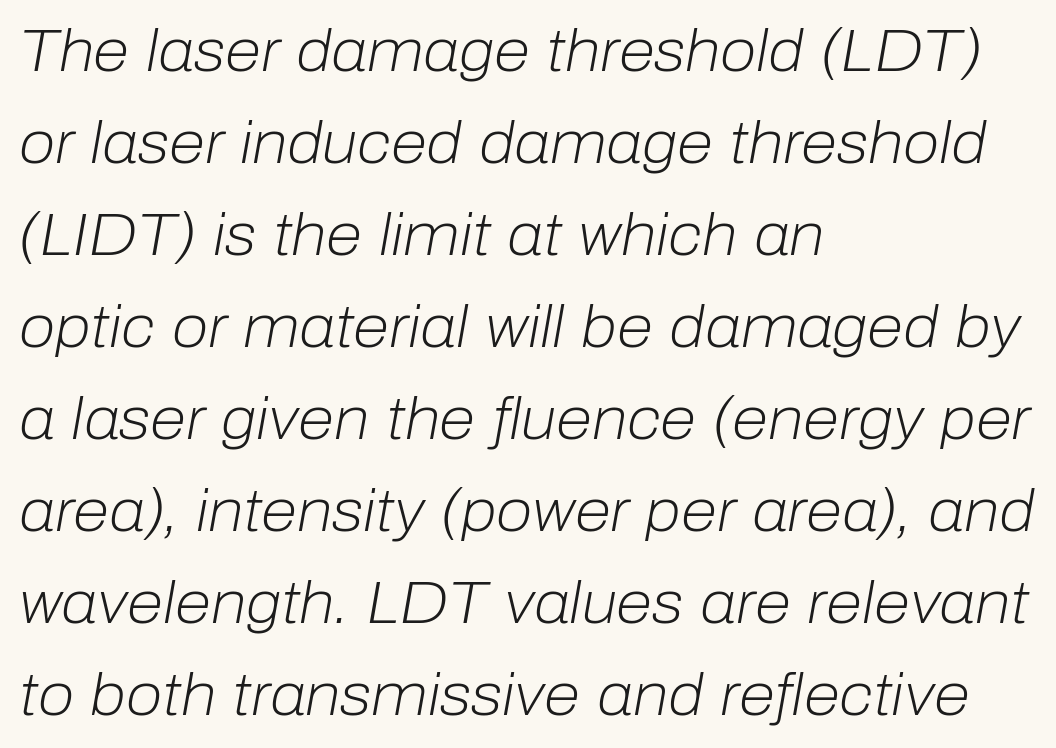
Students, observe: this is what conventionally led text looks like. Rendered with sloped, italic letterforms. No word sits above an underline. These lines keep a tight, regular rhythm from letter to letter. Spacing verdict: proportional, widths tailored to each character.
